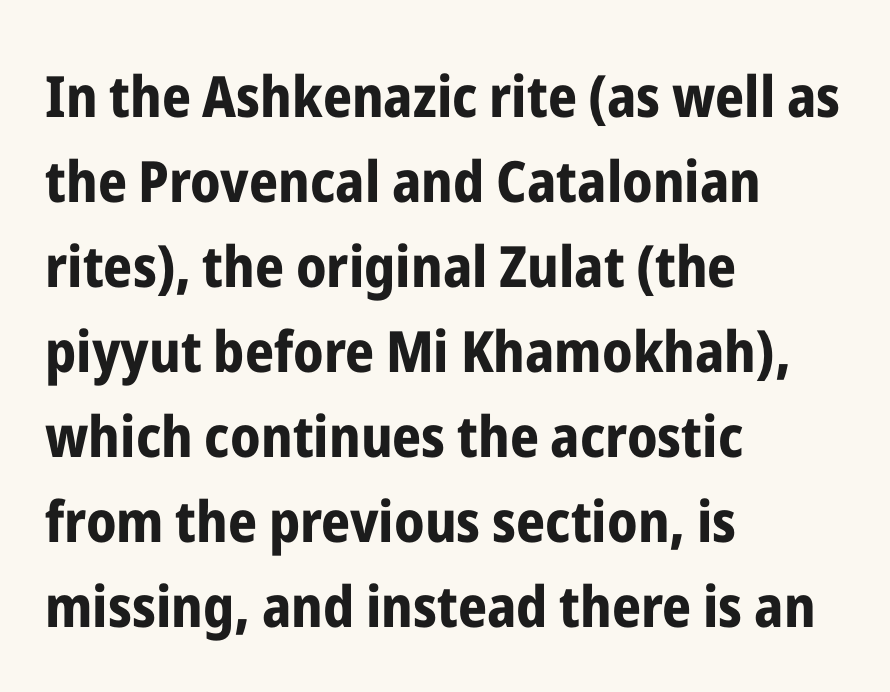
{"serif": "no", "italic": "no", "bold": "yes", "weight": "bold", "width": "condensed", "stroke_contrast": "low", "x_height": "medium", "monospaced": "no", "underline": "no", "align": "left", "line_spacing": "normal", "line_spacing_ratio": 1.49, "letter_spacing": "normal", "letter_spacing_em": 0.0, "glyph_px": 57}
